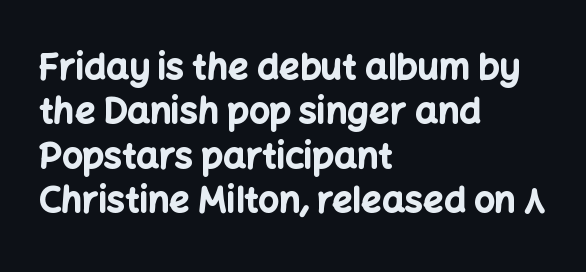
{"serif": "no", "italic": "no", "bold": "yes", "weight": "bold", "width": "normal", "stroke_contrast": "low", "x_height": "medium", "monospaced": "no", "underline": "no", "align": "left", "line_spacing_ratio": 1.23, "letter_spacing": "normal", "letter_spacing_em": 0.0, "glyph_px": 36}
